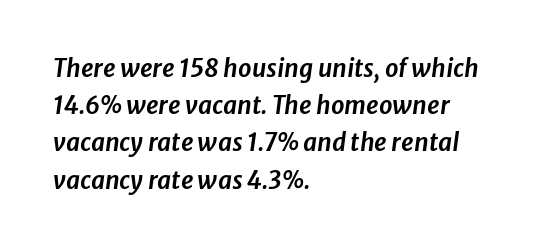
Q: Is the text italic (slanted)? A: Yes, it leans right by about 8 degrees.
Q: Is the text underlined? A: No.
Q: How is the paragraph aligned? A: Left-aligned.
Q: Is the spacing between letters normal or unusually wide? A: Normal.
Q: Is the spacing between lines tight, normal or loose? A: Normal.
